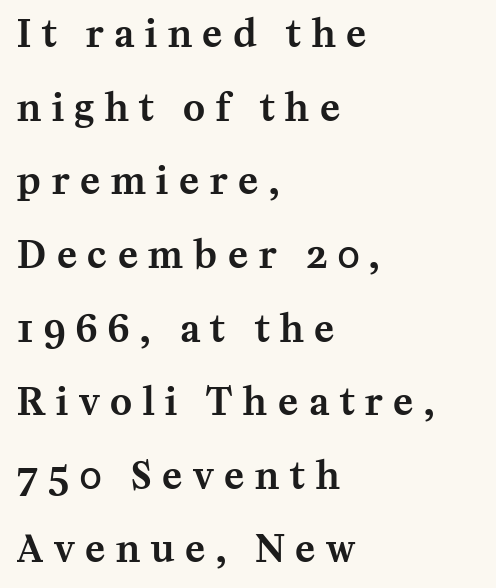
{"serif": "yes", "italic": "no", "width": "normal", "stroke_contrast": "medium", "x_height": "medium", "monospaced": "no", "underline": "no", "align": "left", "line_spacing": "loose", "line_spacing_ratio": 1.99, "letter_spacing": "wide", "letter_spacing_em": 0.29, "glyph_px": 37}
